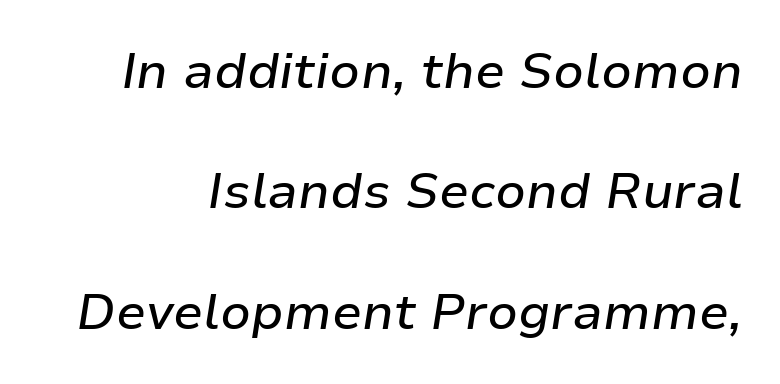
Q: Is the text italic (slanted)? A: Yes, it leans right by about 9 degrees.
Q: Is the text underlined? A: No.
Q: Is the spacing between letters normal or unusually wide? A: Normal.
Q: Is the spacing between lines tight, normal or loose? A: Loose.
Q: Width (condensed, normal, or wide)? A: Normal.
Q: Stroke contrast? A: Low.
Q: x-height? A: Medium.
Q: Monospaced? A: No.
